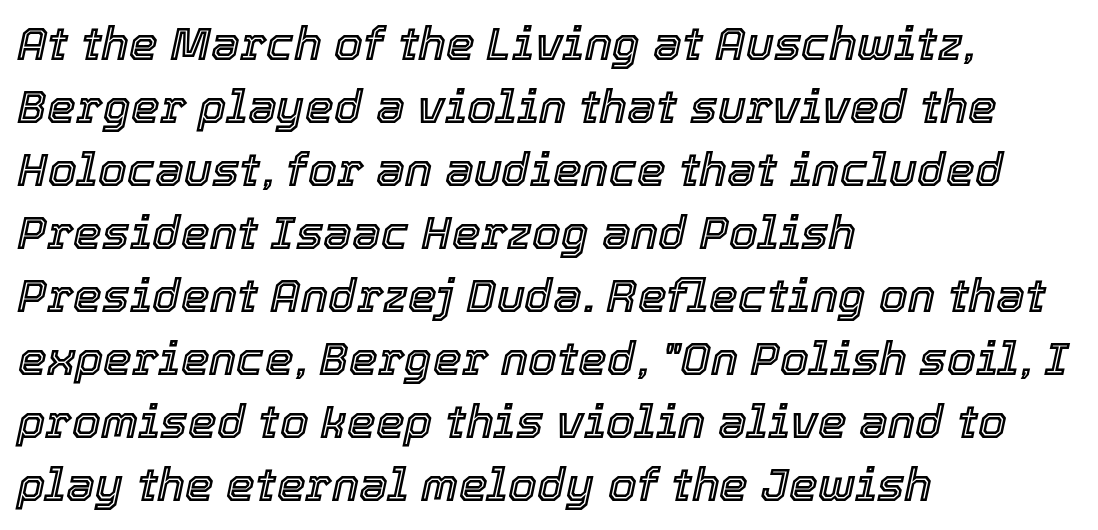
The image shows 46 px text type, italic (leaning right); set left-aligned, normal line spacing (1.37x), normal letter spacing, not underlined; a medium x-height.
